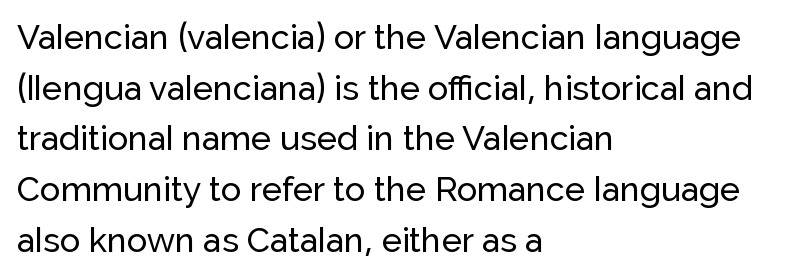
Q: Is the text italic (slanted)? A: No, it is upright.
Q: Is the typeface a serif or a sans-serif typeface? A: Sans-serif.
Q: Is the text underlined? A: No.
Q: How is the paragraph aligned? A: Left-aligned.
Q: Is the spacing between letters normal or unusually wide? A: Normal.
Q: Is the spacing between lines tight, normal or loose? A: Normal.
Q: Width (condensed, normal, or wide)? A: Normal.
Q: Stroke contrast? A: Low.
Q: x-height? A: Medium.
Q: Monospaced? A: No.
